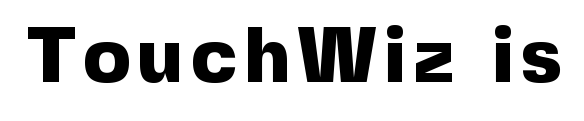
The image shows 78 px heavy sans-serif type, upright; set not underlined; a medium x-height.
